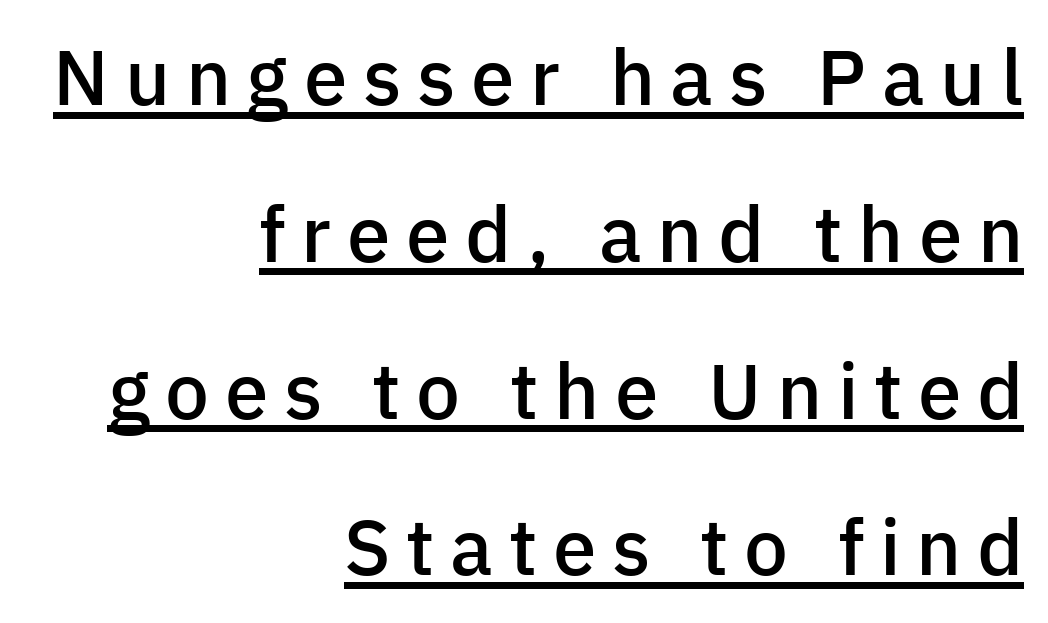
{"serif": "no", "italic": "no", "bold": "semi", "weight": "semibold", "width": "normal", "stroke_contrast": "low", "x_height": "medium", "monospaced": "no", "underline": "yes", "align": "right", "line_spacing": "loose", "line_spacing_ratio": 2.01, "letter_spacing": "wide", "letter_spacing_em": 0.2, "glyph_px": 78}
